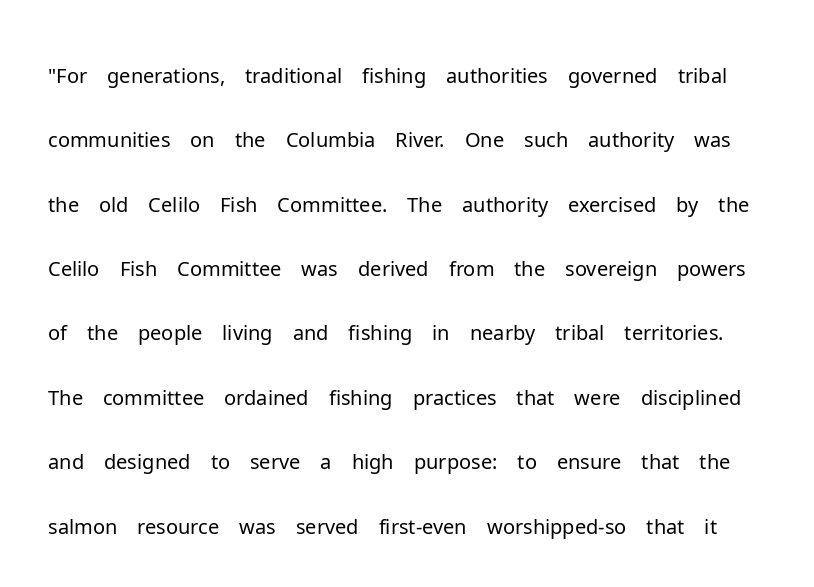
{"serif": "no", "italic": "no", "bold": "no", "weight": "light", "width": "normal", "stroke_contrast": "low", "x_height": "medium", "monospaced": "no", "underline": "no", "line_spacing": "normal", "line_spacing_ratio": 1.57, "letter_spacing": "normal", "letter_spacing_em": 0.0, "glyph_px": 41}
